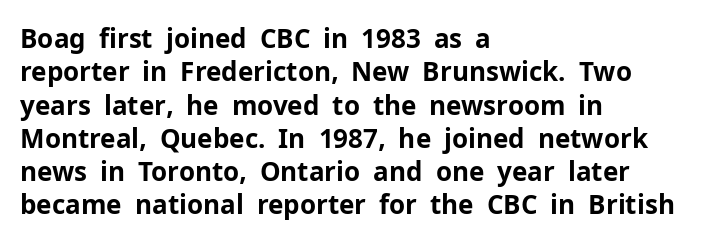
The image shows 26 px bold type, upright; set left-aligned, normal line spacing (1.28x), normal letter spacing, not underlined.
